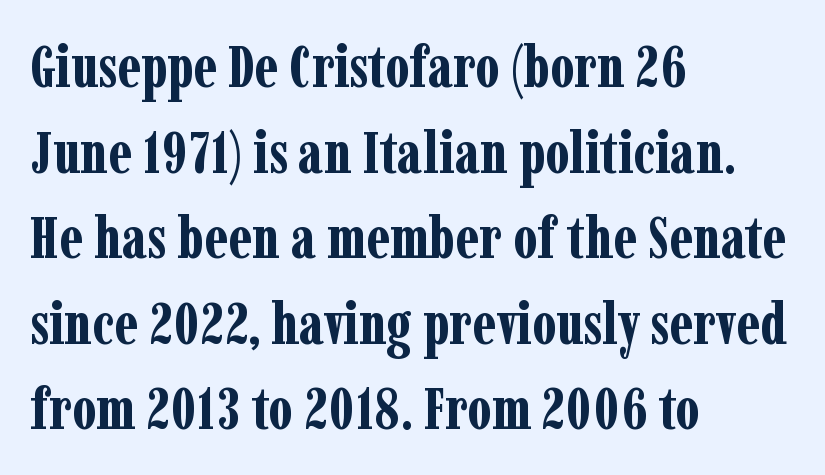
A typesetter would call this proportional, since set widths differ per character. This sample uses plain, unmodified letter spacing. Check where the strokes stop: tiny serifs finish them off. Regarding leading, the lines here are spaced in the standard way. No word sits above an underline. These lines carry a lot of weight — the face is fully bold.
